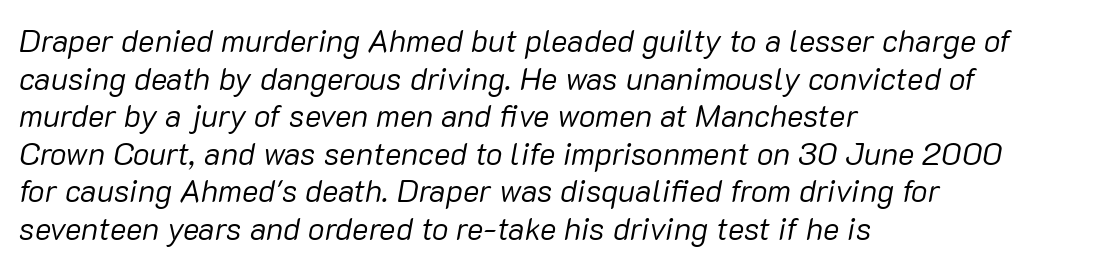
Q: Is the text bold? A: No.
Q: Is the text italic (slanted)? A: Yes, it leans right by about 10 degrees.
Q: Is the text underlined? A: No.
Q: How is the paragraph aligned? A: Left-aligned.
Q: Is the spacing between letters normal or unusually wide? A: Normal.
Q: Width (condensed, normal, or wide)? A: Normal.
Q: Stroke contrast? A: Low.
Q: x-height? A: Medium.
Q: Monospaced? A: No.
